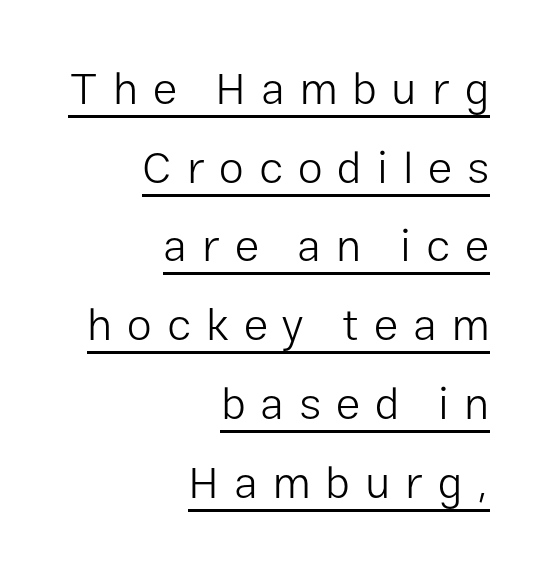
{"serif": "no", "italic": "no", "bold": "no", "weight": "light", "width": "normal", "stroke_contrast": "low", "x_height": "medium", "monospaced": "no", "underline": "yes", "align": "right", "line_spacing_ratio": 1.75, "letter_spacing": "wide", "letter_spacing_em": 0.33, "glyph_px": 45}
